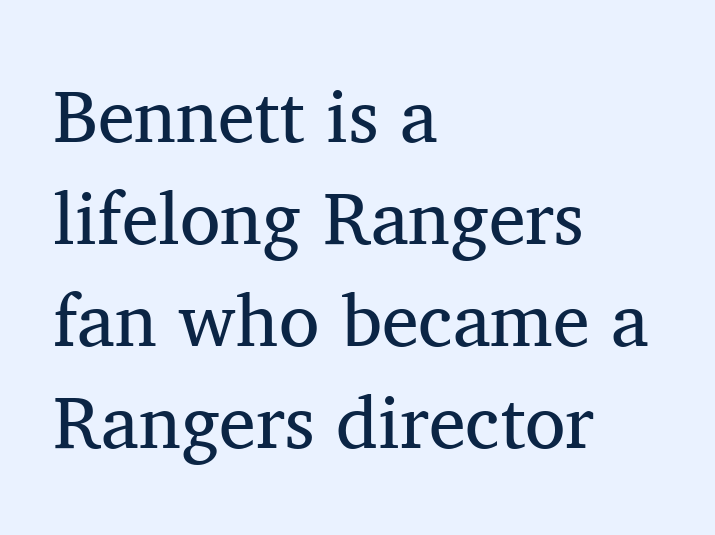
The glyphs in this specimen are seriffed. The ragged edge is on the right, which tells us the setting is flush left. These lines keep a tight, regular rhythm from letter to letter. Quick note: interline space is typical. Varying glyph widths throughout — classic text-font behaviour.
